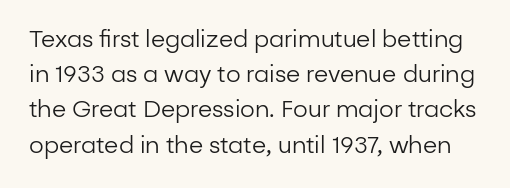
{"italic": "no", "bold": "no", "underline": "no", "line_spacing": "normal", "line_spacing_ratio": 1.53, "letter_spacing": "normal", "letter_spacing_em": 0.0, "glyph_px": 23}
